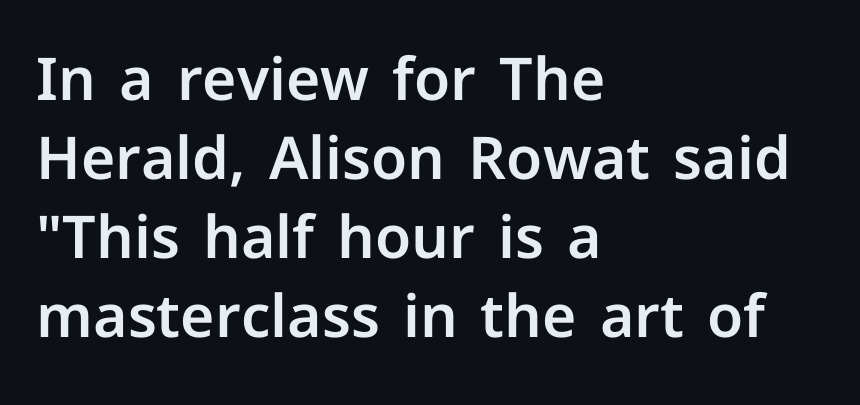
{"serif": "no", "italic": "no", "width": "normal", "stroke_contrast": "low", "x_height": "medium", "monospaced": "no", "underline": "no", "align": "left", "line_spacing": "normal", "line_spacing_ratio": 1.34, "letter_spacing": "normal", "letter_spacing_em": 0.0, "glyph_px": 59}
